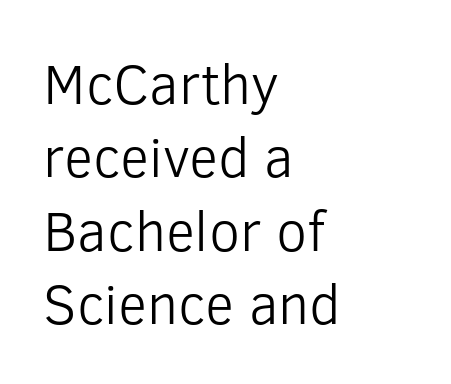
Q: Is the text bold? A: No.
Q: Is the text italic (slanted)? A: No, it is upright.
Q: Is the typeface a serif or a sans-serif typeface? A: Sans-serif.
Q: Is the text underlined? A: No.
Q: How is the paragraph aligned? A: Left-aligned.
Q: Is the spacing between letters normal or unusually wide? A: Normal.
Q: Is the spacing between lines tight, normal or loose? A: Normal.
Q: Width (condensed, normal, or wide)? A: Normal.
Q: Stroke contrast? A: Low.
Q: x-height? A: Medium.
Q: Monospaced? A: No.
